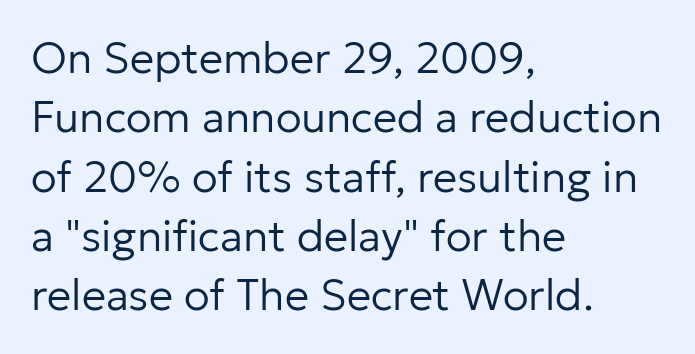
{"serif": "no", "italic": "no", "bold": "no", "weight": "regular", "width": "normal", "stroke_contrast": "low", "x_height": "medium", "monospaced": "no", "underline": "no", "align": "left", "line_spacing": "normal", "line_spacing_ratio": 1.38, "letter_spacing": "normal", "letter_spacing_em": 0.0, "glyph_px": 43}
